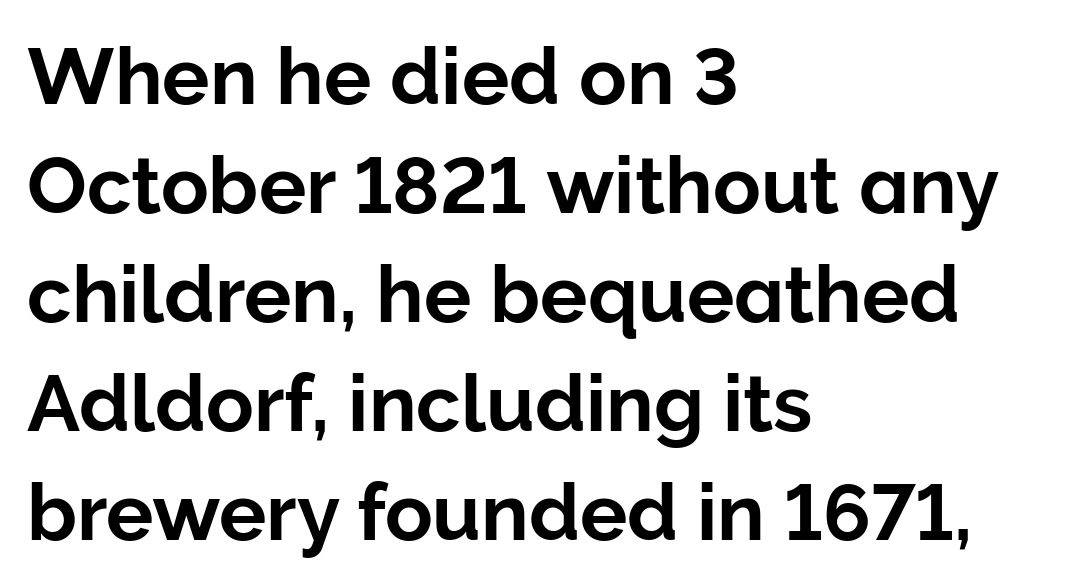
The image shows 79 px sans-serif type, upright; set left-aligned, normal line spacing (1.38x), normal letter spacing, not underlined; low stroke contrast and a medium x-height.
